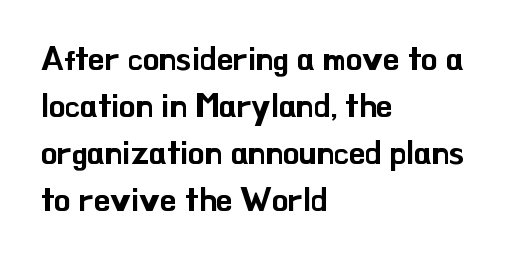
{"serif": "no", "italic": "no", "width": "normal", "stroke_contrast": "low", "x_height": "small", "monospaced": "no", "underline": "no", "align": "left", "line_spacing": "normal", "line_spacing_ratio": 1.42, "letter_spacing": "normal", "letter_spacing_em": 0.0, "glyph_px": 33}
